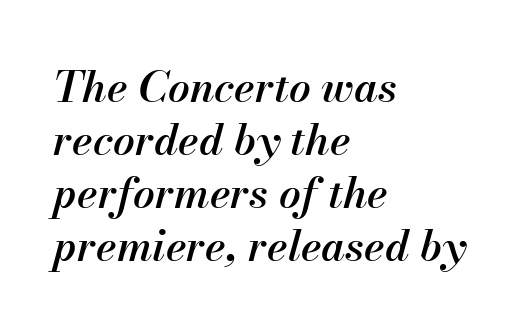
Q: Is the text bold? A: Semi-bold.
Q: Is the text italic (slanted)? A: Yes, it leans right by about 13 degrees.
Q: Is the text underlined? A: No.
Q: How is the paragraph aligned? A: Left-aligned.
Q: Is the spacing between letters normal or unusually wide? A: Normal.
Q: Width (condensed, normal, or wide)? A: Normal.
Q: Stroke contrast? A: Medium.
Q: x-height? A: Small.
Q: Monospaced? A: No.
